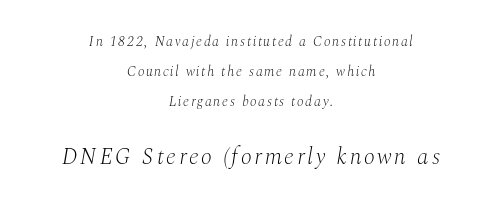
{"italic": "yes", "lean": "right", "slant_degrees": 10, "bold": "no", "underline": "no", "align": "center", "line_spacing": "loose", "line_spacing_ratio": 2.13, "larger_block": "second", "size_ratio": 1.64, "glyph_px": 23}
